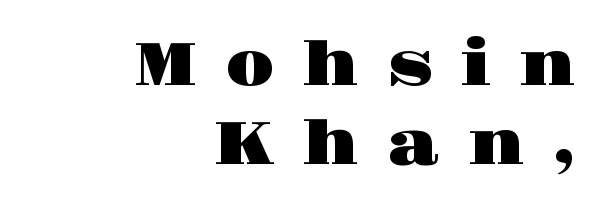
{"serif": "yes", "italic": "no", "width": "wide", "stroke_contrast": "high", "x_height": "large", "monospaced": "no", "underline": "no", "align": "right", "line_spacing": "normal", "line_spacing_ratio": 1.31, "letter_spacing": "wide", "letter_spacing_em": 0.46, "glyph_px": 60}
